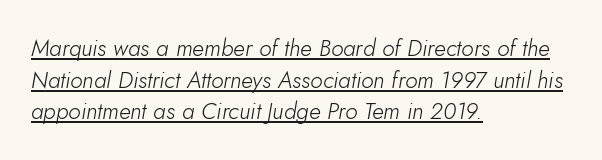
Q: Is the text bold? A: No.
Q: Is the text italic (slanted)? A: Yes, it leans right by about 10 degrees.
Q: Is the text underlined? A: Yes.
Q: How is the paragraph aligned? A: Left-aligned.
Q: Is the spacing between letters normal or unusually wide? A: Normal.
Q: Is the spacing between lines tight, normal or loose? A: Normal.
